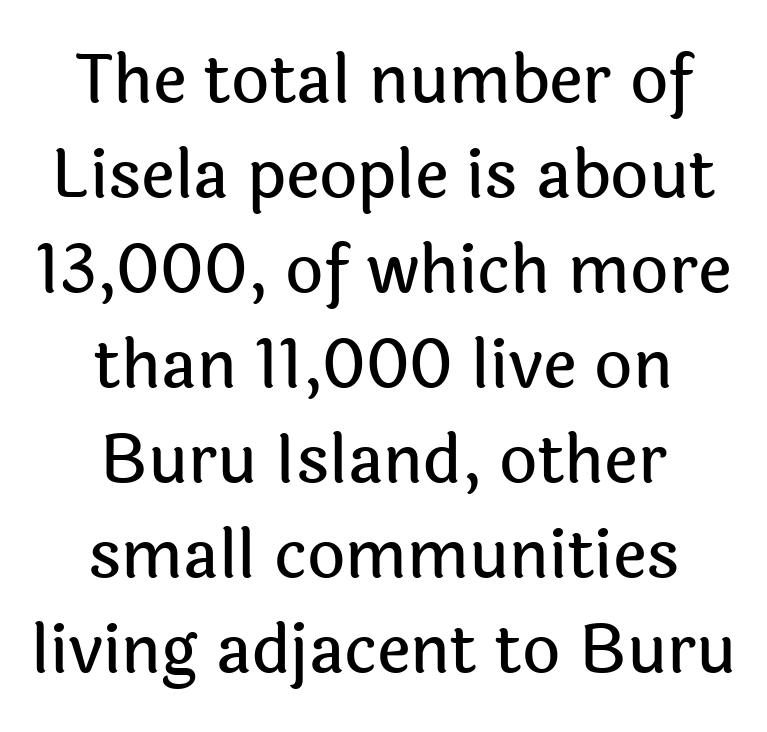
{"serif": "no", "italic": "no", "width": "normal", "x_height": "medium", "monospaced": "no", "underline": "no", "align": "center", "line_spacing": "normal", "line_spacing_ratio": 1.44, "letter_spacing": "normal", "letter_spacing_em": 0.0, "glyph_px": 66}
